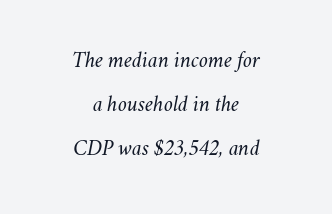
{"italic": "yes", "lean": "right", "slant_degrees": 11, "bold": "no", "underline": "no", "align": "center", "line_spacing": "loose", "line_spacing_ratio": 2.01, "letter_spacing": "normal", "letter_spacing_em": 0.0, "glyph_px": 22}
